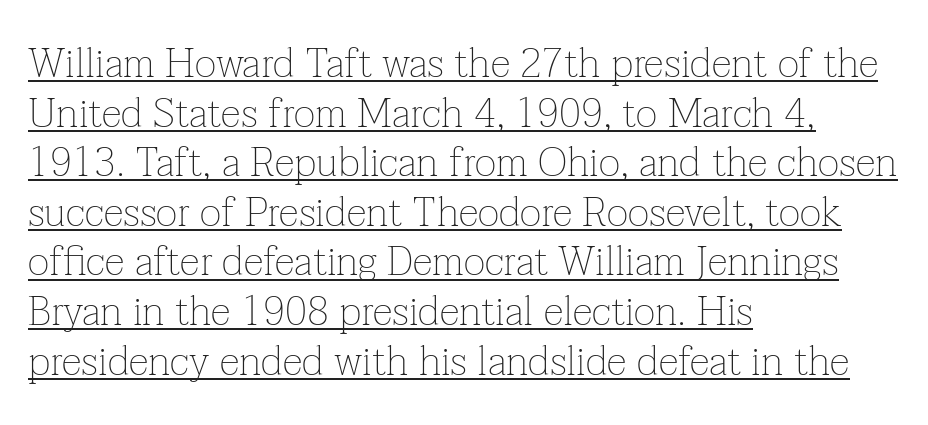
The image shows 41 px thin serif type, upright; set left-aligned, line spacing 1.21x, normal letter spacing, underlined; low stroke contrast and a medium x-height.
